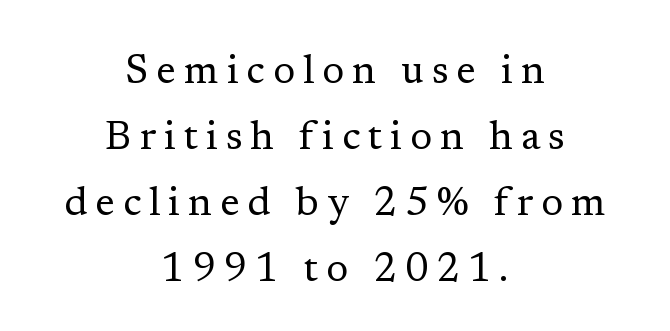
Q: Is the text bold? A: No.
Q: Is the text italic (slanted)? A: No, it is upright.
Q: Is the typeface a serif or a sans-serif typeface? A: Serif.
Q: Is the text underlined? A: No.
Q: How is the paragraph aligned? A: Centered.
Q: Is the spacing between letters normal or unusually wide? A: Unusually wide.
Q: Is the spacing between lines tight, normal or loose? A: Normal.
Q: Width (condensed, normal, or wide)? A: Normal.
Q: Stroke contrast? A: Low.
Q: x-height? A: Medium.
Q: Monospaced? A: No.
